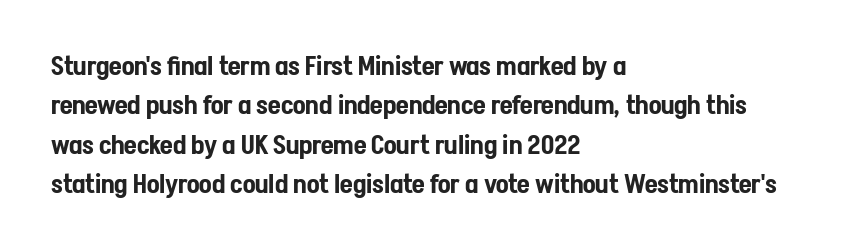
This rendering features lettering with no underline. Every row of glyphs begins at an identical x-position on the left. The leading is moderate, giving the passage an even texture. When letters stand straight like this, we call the style roman or upright.
